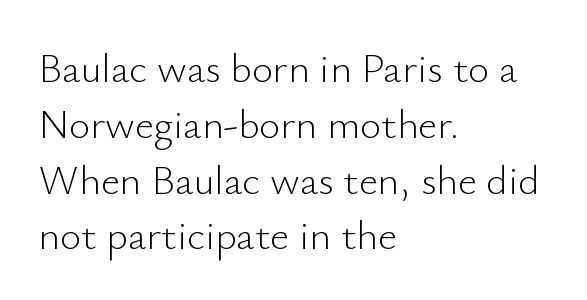
{"serif": "no", "italic": "no", "bold": "no", "weight": "light", "width": "normal", "stroke_contrast": "low", "x_height": "small", "monospaced": "no", "underline": "no", "align": "left", "line_spacing": "normal", "line_spacing_ratio": 1.36, "letter_spacing": "normal", "letter_spacing_em": 0.0, "glyph_px": 41}
